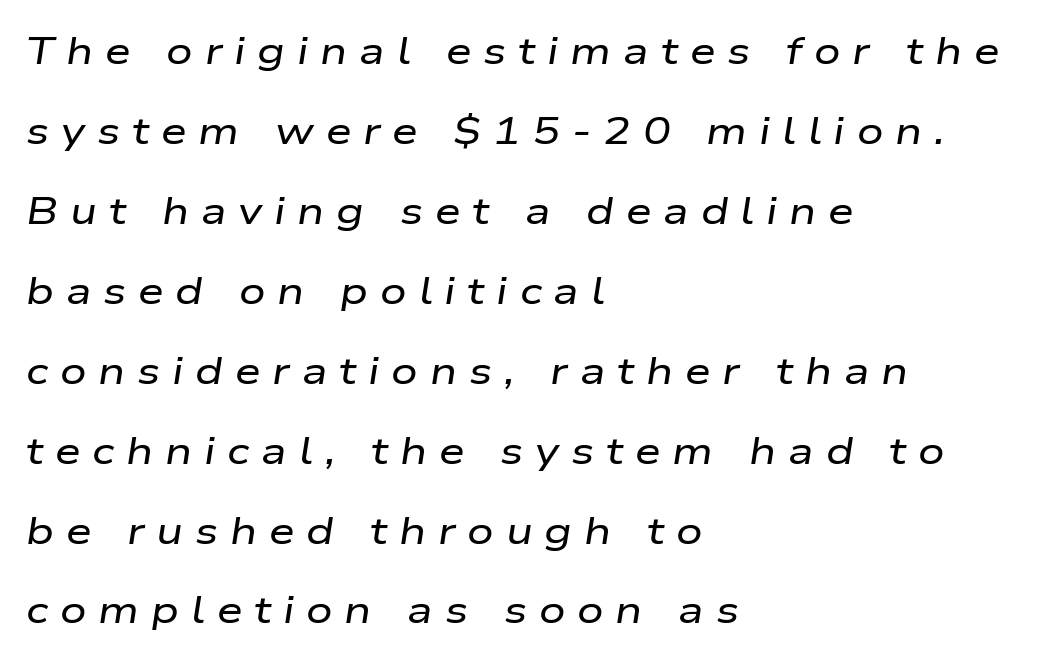
{"italic": "yes", "lean": "right", "slant_degrees": 9, "width": "wide", "stroke_contrast": "low", "x_height": "medium", "monospaced": "no", "underline": "no", "align": "left", "line_spacing": "loose", "line_spacing_ratio": 2.16, "letter_spacing": "wide", "letter_spacing_em": 0.32, "glyph_px": 37}
